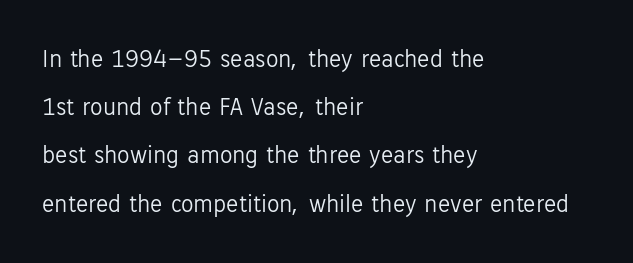
{"italic": "no", "bold": "no", "underline": "no", "align": "left", "line_spacing": "loose", "line_spacing_ratio": 1.93, "letter_spacing": "normal", "letter_spacing_em": 0.0, "glyph_px": 25}
